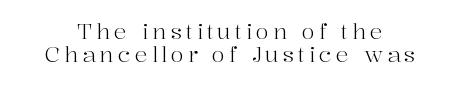
Underlining? Definitely not there. Is this a heavy cut? Hardly; it is regular or lighter. The leading is snug, giving the passage a crowded texture. Style check: upright.
